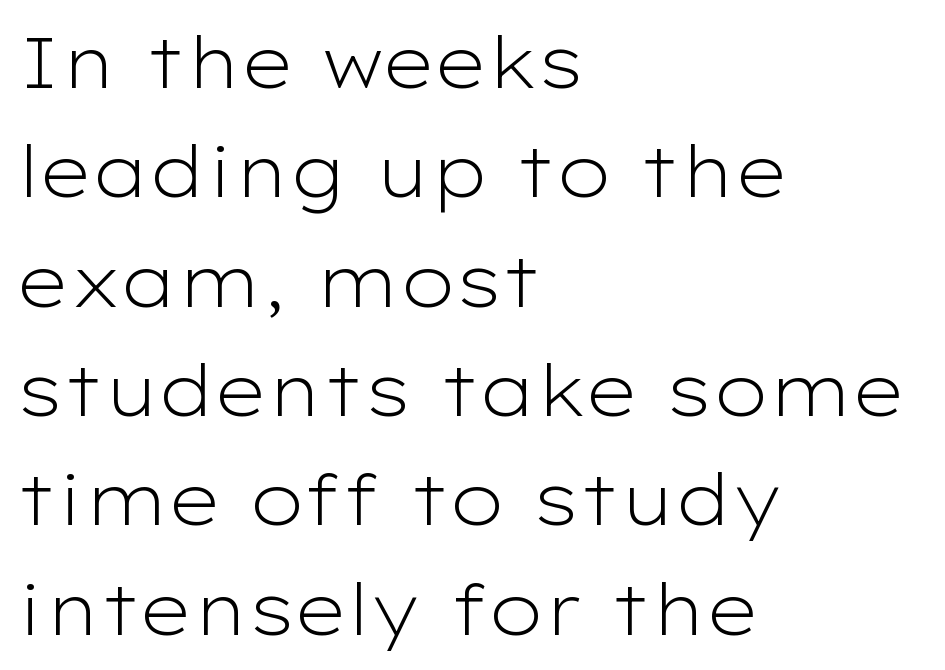
{"serif": "no", "italic": "no", "bold": "no", "weight": "light", "width": "wide", "stroke_contrast": "low", "x_height": "medium", "monospaced": "no", "underline": "no", "align": "left", "line_spacing": "normal", "line_spacing_ratio": 1.54, "letter_spacing": "normal", "letter_spacing_em": 0.0, "glyph_px": 71}
